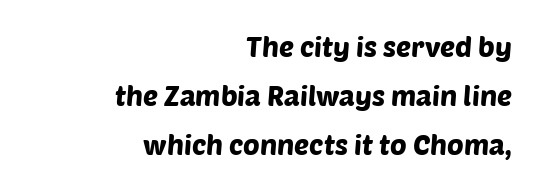
The passage shown is typed in a proportional face where columns would drift. The passage shown has conventional tracking throughout. Underline: absent. The typesetter chose a ragged-left arrangement here.
